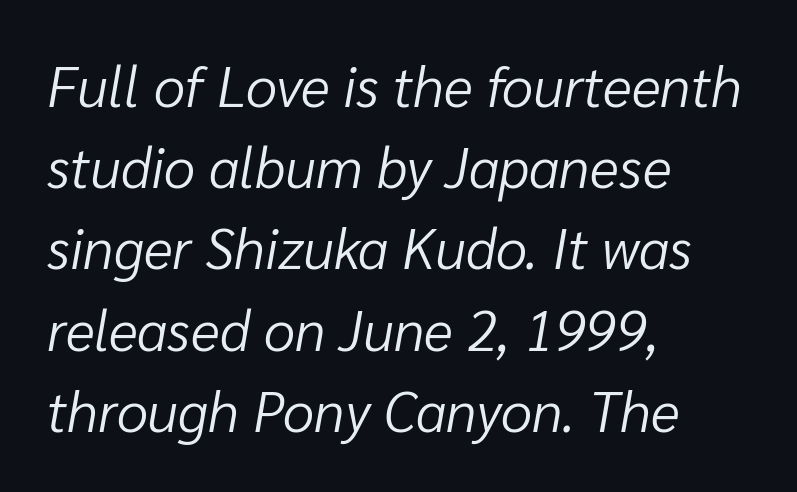
{"italic": "yes", "lean": "right", "slant_degrees": 10, "bold": "no", "weight": "light", "width": "normal", "stroke_contrast": "low", "x_height": "medium", "monospaced": "no", "underline": "no", "align": "left", "line_spacing": "normal", "line_spacing_ratio": 1.45, "letter_spacing": "normal", "letter_spacing_em": 0.0, "glyph_px": 56}
